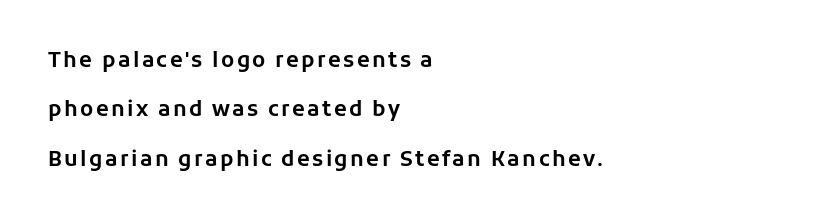
The image shows 21 px text type, upright; set left-aligned, loose line spacing (2.35x), not underlined.
